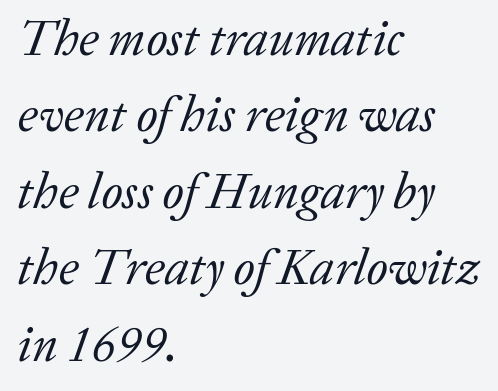
Varying glyph widths throughout — classic text-font behaviour. Serifs: yes, visible at the terminals of the letterforms. The whole block is typeset with a tilt. Casual observation: everything's shoved over to the left.
